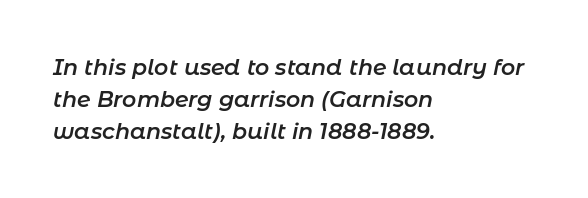
{"italic": "yes", "lean": "right", "slant_degrees": 11, "bold": "semi", "underline": "no", "align": "left", "line_spacing": "normal", "line_spacing_ratio": 1.45, "letter_spacing": "normal", "letter_spacing_em": 0.0, "glyph_px": 22}
